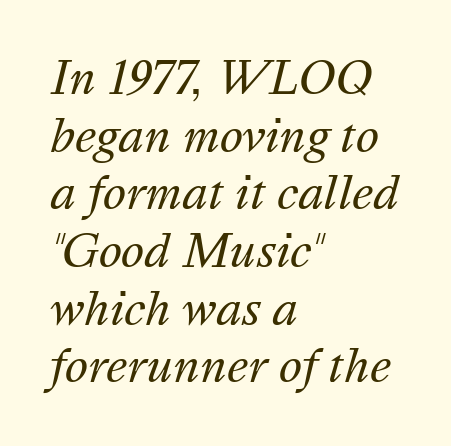
The image shows 44 px regular-weight type, italic (leaning right); set left-aligned, normal line spacing (1.31x), normal letter spacing, not underlined; medium stroke contrast and a medium x-height.
